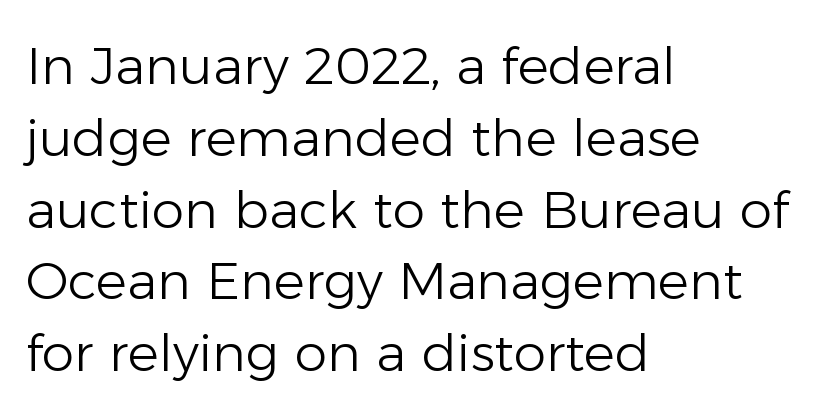
Students, observe: this is what conventionally led text looks like. Does the type have serifs? No, each stem ends abruptly. Line beginnings align vertically; line endings do not. Heaviness? Minimal to ordinary, like unemphasized prose. Each row of text sits above clean, open space.
